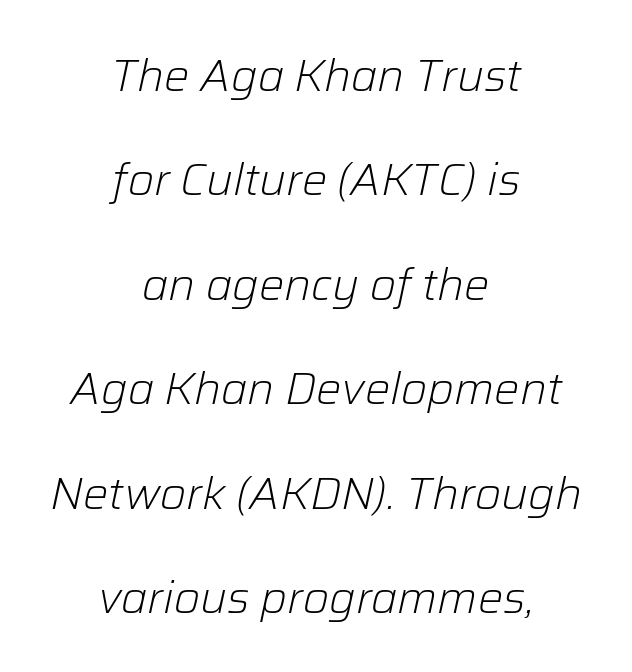
The rendering applies a slant to the glyphs. Leftover space on each line is divided equally before and after the words. The space directly below the letters is spotless. Stroke thickness stays within the range of a standard reading face or lighter. Character widths vary here, with narrow letters taking less room than wide ones. No extra tracking has been applied to these lines.
